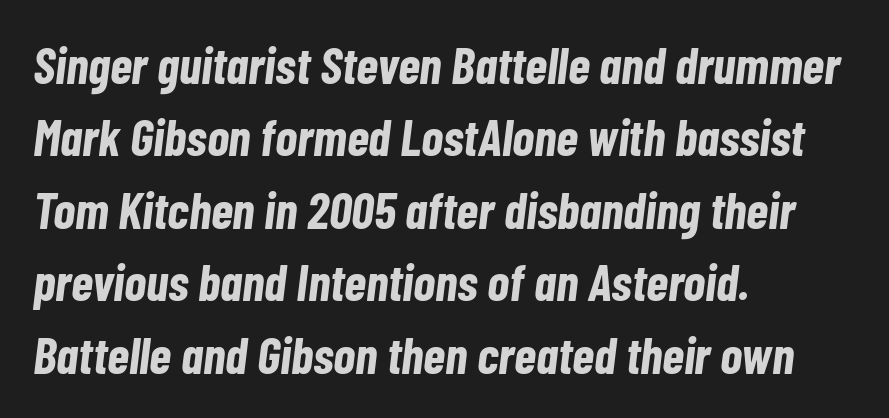
Q: Is the text bold? A: Yes.
Q: Is the text italic (slanted)? A: Yes, it leans right by about 7 degrees.
Q: Is the text underlined? A: No.
Q: How is the paragraph aligned? A: Left-aligned.
Q: Is the spacing between letters normal or unusually wide? A: Normal.
Q: Is the spacing between lines tight, normal or loose? A: Normal.
Q: Width (condensed, normal, or wide)? A: Condensed.
Q: Stroke contrast? A: Low.
Q: x-height? A: Medium.
Q: Monospaced? A: No.
